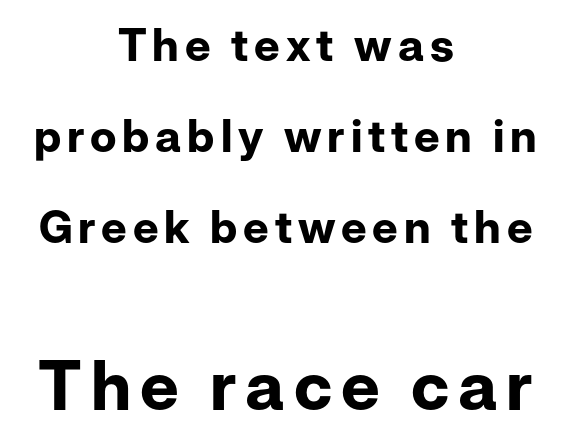
{"serif": "no", "italic": "no", "bold": "yes", "weight": "bold", "width": "normal", "stroke_contrast": "low", "x_height": "medium", "monospaced": "no", "underline": "no", "align": "center", "line_spacing": "loose", "line_spacing_ratio": 2.02, "larger_block": "second", "size_ratio": 1.51, "glyph_px": 68}
